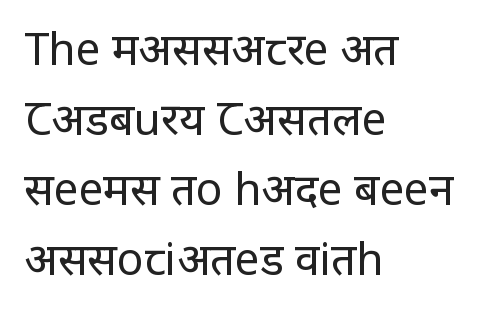
The image shows 44 px regular-weight, condensed sans-serif type, upright; set left-aligned, normal line spacing (1.59x), normal letter spacing, not underlined; low stroke contrast and a large x-height.
